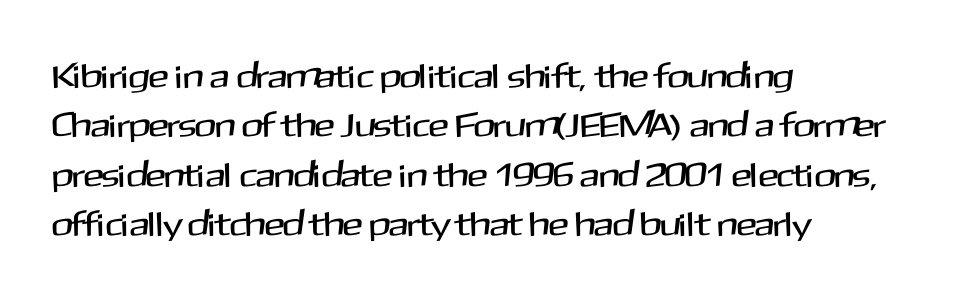
The image shows 34 px sans-serif type, upright; set left-aligned, normal line spacing (1.45x), normal letter spacing, not underlined; medium stroke contrast and a medium x-height.
